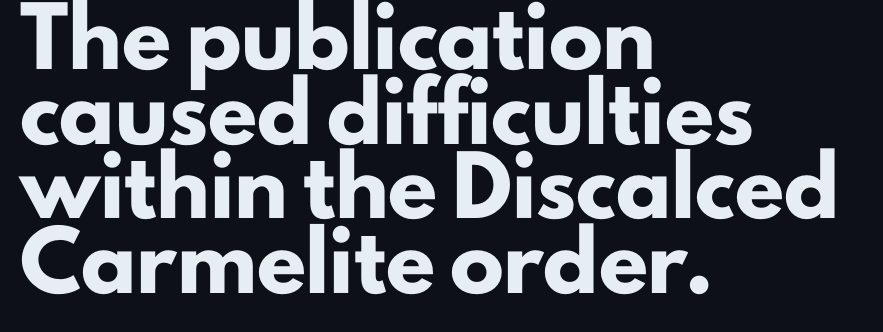
{"serif": "no", "italic": "no", "bold": "yes", "weight": "heavy", "width": "normal", "stroke_contrast": "low", "x_height": "small", "monospaced": "no", "underline": "no", "align": "left", "line_spacing": "normal", "line_spacing_ratio": 1.38, "letter_spacing": "normal", "letter_spacing_em": 0.0, "glyph_px": 54}
